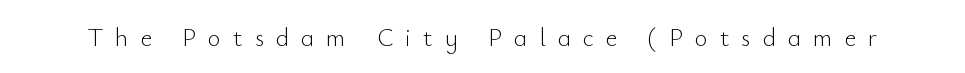
Q: Is the text bold? A: No.
Q: Is the text italic (slanted)? A: No, it is upright.
Q: Is the text underlined? A: No.
Q: Is the spacing between letters normal or unusually wide? A: Unusually wide.
